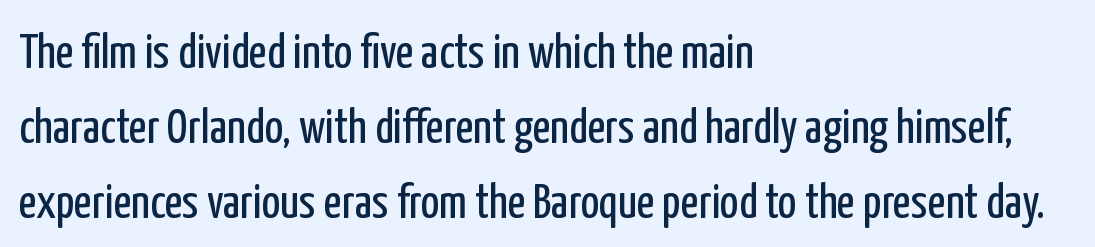
{"serif": "no", "italic": "no", "bold": "no", "weight": "regular", "width": "condensed", "stroke_contrast": "low", "x_height": "medium", "monospaced": "no", "underline": "no", "align": "left", "line_spacing": "normal", "line_spacing_ratio": 1.53, "letter_spacing": "normal", "letter_spacing_em": 0.0, "glyph_px": 49}
